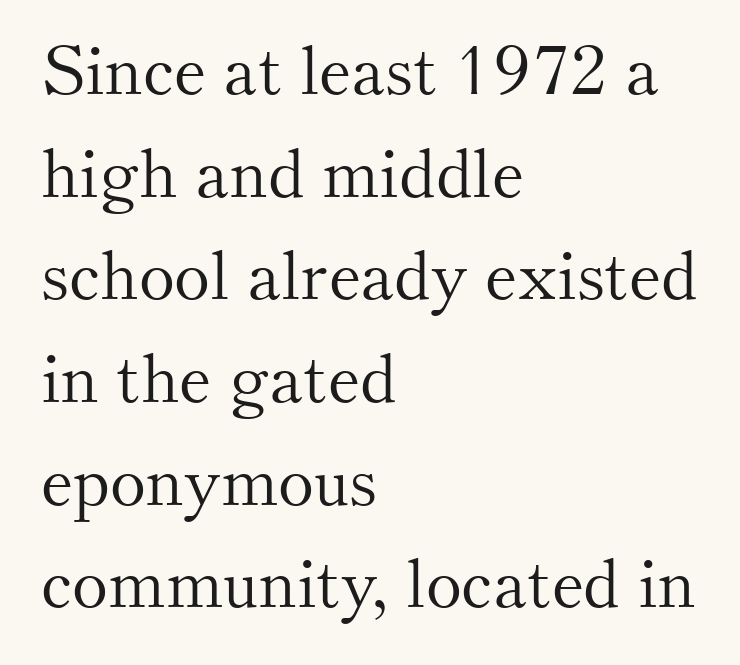
Q: Is the text bold? A: No.
Q: Is the text italic (slanted)? A: No, it is upright.
Q: Is the typeface a serif or a sans-serif typeface? A: Serif.
Q: Is the text underlined? A: No.
Q: How is the paragraph aligned? A: Left-aligned.
Q: Is the spacing between letters normal or unusually wide? A: Normal.
Q: Is the spacing between lines tight, normal or loose? A: Normal.
Q: Width (condensed, normal, or wide)? A: Normal.
Q: Stroke contrast? A: Medium.
Q: x-height? A: Small.
Q: Monospaced? A: No.
